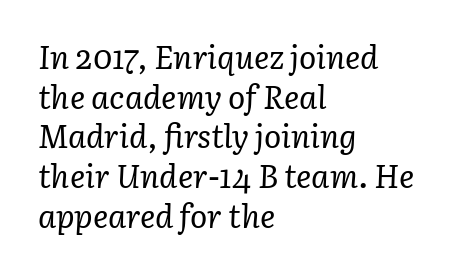
{"serif": "yes", "italic": "yes", "lean": "right", "slant_degrees": 3, "bold": "no", "weight": "regular", "width": "normal", "stroke_contrast": "low", "x_height": "medium", "monospaced": "no", "underline": "no", "align": "left", "line_spacing_ratio": 1.24, "letter_spacing": "normal", "letter_spacing_em": 0.0, "glyph_px": 32}
